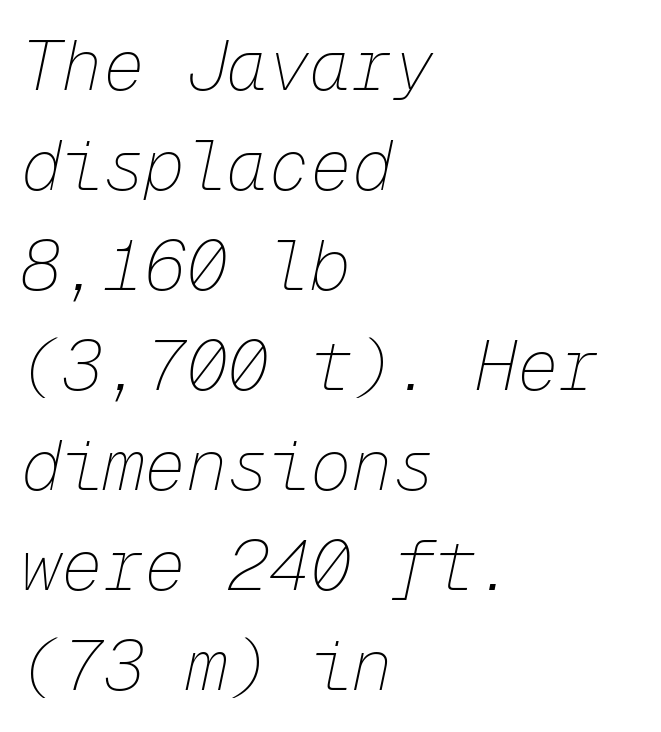
This sample uses plain, unmodified letter spacing. The zone under the glyphs is completely vacant. In terms of leading, this rendering sits right in the middle. Which margin do the lines hug? The left one — the right edge is uneven. Think of a typewriter: that constant character pitch is what you see here. These lines were composed using italics.
